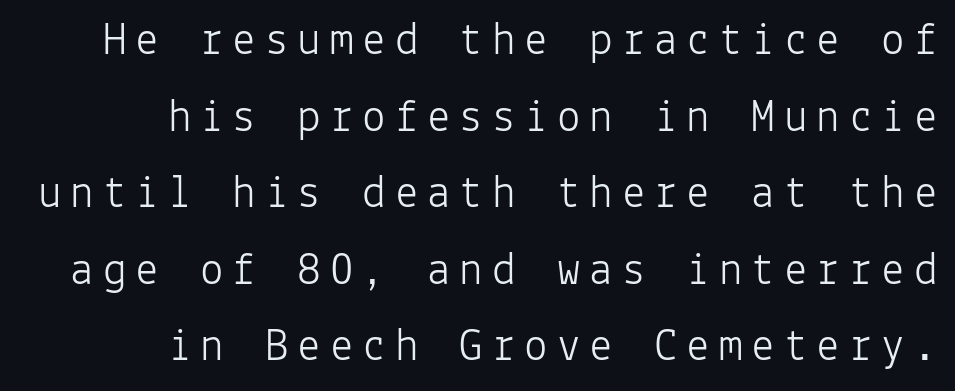
{"serif": "no", "italic": "no", "bold": "no", "weight": "light", "width": "normal", "stroke_contrast": "low", "x_height": "medium", "monospaced": "yes", "underline": "no", "align": "right", "line_spacing": "normal", "line_spacing_ratio": 1.63, "glyph_px": 47}
